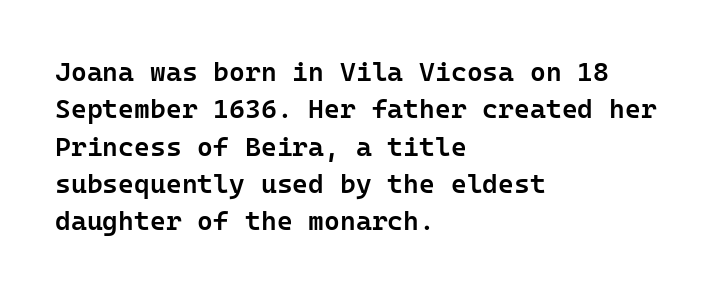
Q: Is the text bold? A: Semi-bold.
Q: Is the text italic (slanted)? A: No, it is upright.
Q: Is the text underlined? A: No.
Q: How is the paragraph aligned? A: Left-aligned.
Q: Is the spacing between letters normal or unusually wide? A: Normal.
Q: Is the spacing between lines tight, normal or loose? A: Normal.
